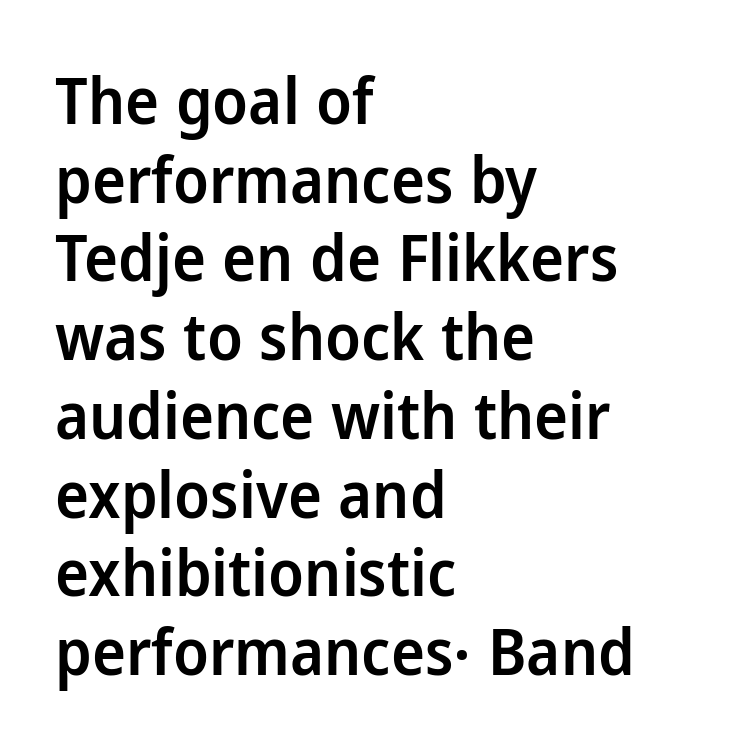
Q: Is the text bold? A: Semi-bold.
Q: Is the text italic (slanted)? A: No, it is upright.
Q: Is the typeface a serif or a sans-serif typeface? A: Sans-serif.
Q: Is the text underlined? A: No.
Q: How is the paragraph aligned? A: Left-aligned.
Q: Is the spacing between letters normal or unusually wide? A: Normal.
Q: Width (condensed, normal, or wide)? A: Normal.
Q: Stroke contrast? A: Low.
Q: x-height? A: Medium.
Q: Monospaced? A: No.
